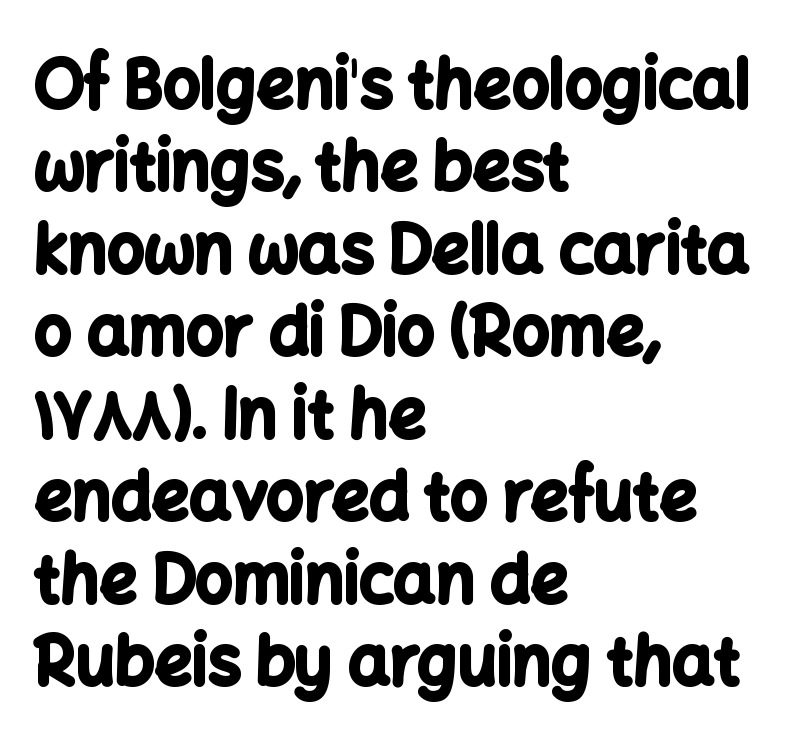
{"serif": "no", "italic": "no", "bold": "yes", "weight": "bold", "width": "normal", "stroke_contrast": "low", "x_height": "medium", "monospaced": "no", "underline": "no", "align": "left", "line_spacing": "normal", "line_spacing_ratio": 1.25, "letter_spacing": "normal", "letter_spacing_em": 0.0, "glyph_px": 66}
